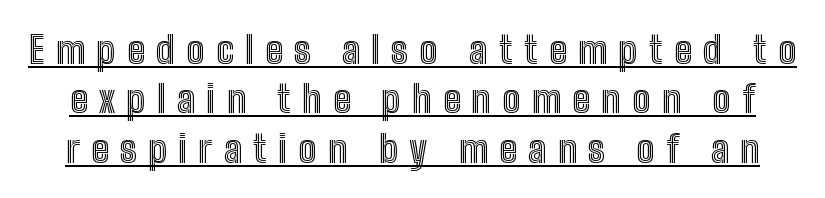
The image shows 38 px condensed type, upright; set normal line spacing (1.3x), unusually wide letter spacing (+0.3 em), underlined; a medium x-height.
